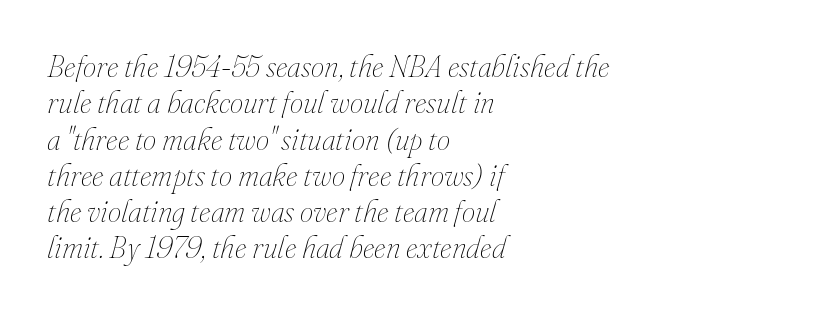
Note the varied advance widths — an 'i' is clearly narrower than an 'm'. Designer's note — italics engaged. Only glyphs here, with clear space below each row. The typesetter chose a ragged-right arrangement here. Each stroke keeps to a modest, everyday thickness or less.
